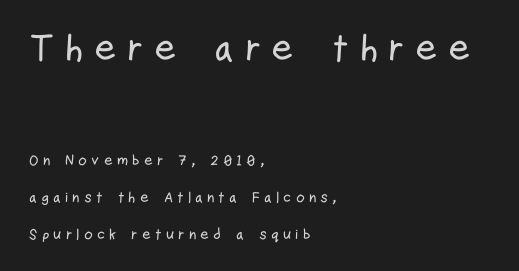
The text block is weighted toward the left margin, trailing off unevenly rightward. The area under the type is left untouched. Italic: no, the glyphs are upright roman. The face used here is proportionally spaced, like ordinary book or web type. Regarding leading, the lines here are spaced well apart.
